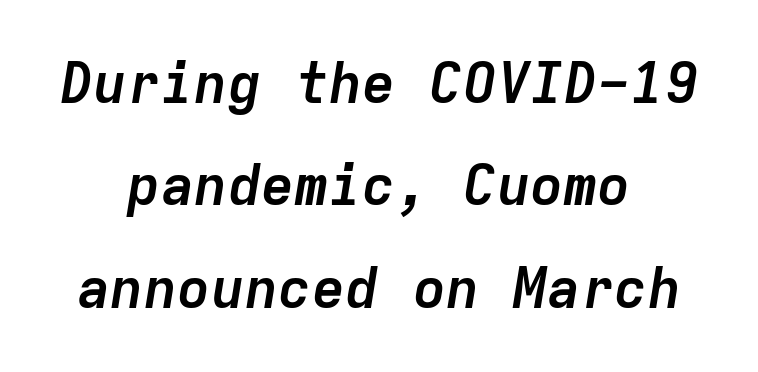
{"italic": "yes", "lean": "right", "slant_degrees": 9, "bold": "yes", "weight": "semibold", "width": "normal", "stroke_contrast": "low", "x_height": "medium", "monospaced": "yes", "underline": "no", "align": "center", "line_spacing_ratio": 1.83, "letter_spacing": "normal", "letter_spacing_em": 0.0, "glyph_px": 56}
